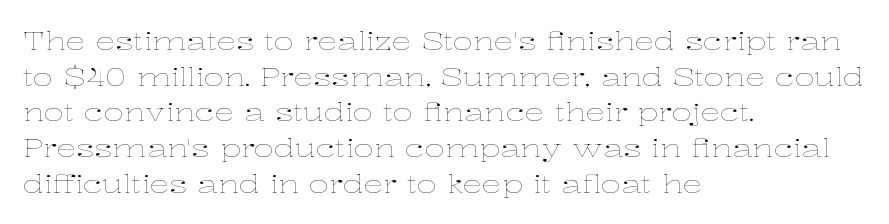
The image shows 25 px text type, upright; set left-aligned, normal line spacing (1.43x), normal letter spacing, not underlined.
